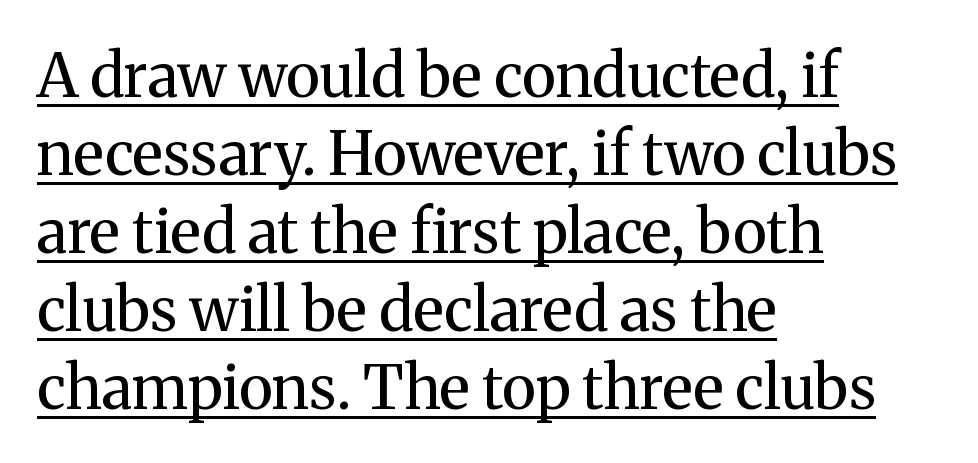
Stroke mass is kept to a normal reading level or below. Each line of the rendering has a horizontal stroke beneath the glyphs. Look at the tracking — it's just the regular setting, nothing added. Is this a fixed-width face? No — the glyphs have proportional, varying widths. It's the straight-up-and-down kind of type. This sample keeps an unexceptional amount of space between lines.
